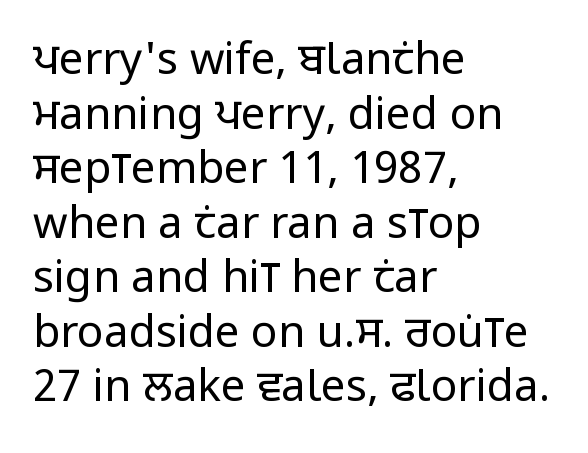
{"serif": "no", "italic": "no", "bold": "no", "weight": "regular", "width": "condensed", "stroke_contrast": "low", "x_height": "large", "monospaced": "no", "underline": "no", "align": "left", "line_spacing_ratio": 1.24, "letter_spacing": "normal", "letter_spacing_em": 0.0, "glyph_px": 44}
